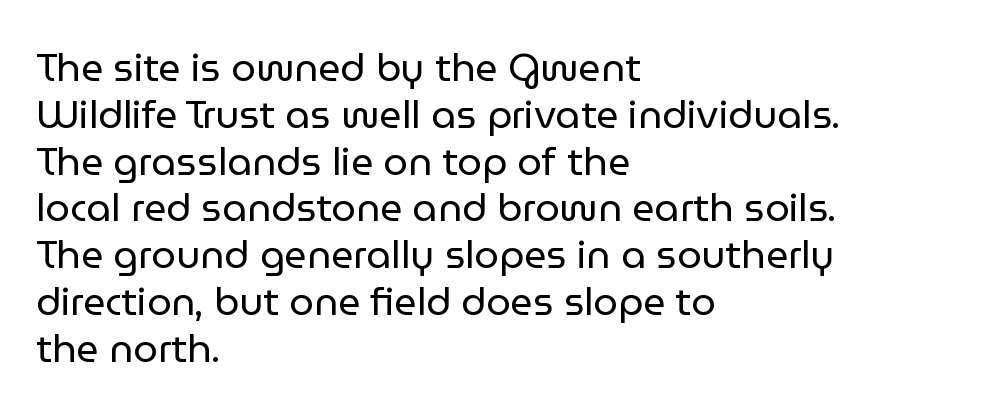
The ragged edge is on the right, which tells us the setting is flush left. Clear beneath every line of the passage. The letters advance in unequal steps, a hallmark of proportional type. Short note: letters normally spaced.
